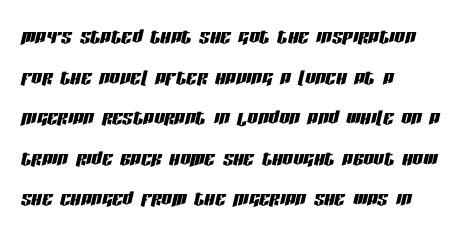
The image shows 26 px text type, italic (leaning right); set left-aligned, normal line spacing (1.56x), normal letter spacing, not underlined.
